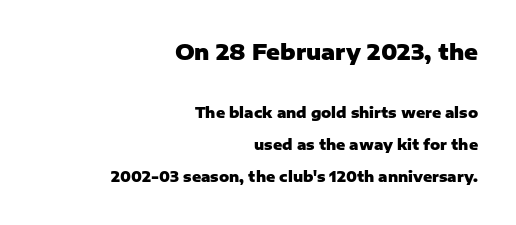
The image shows 21 px bold type, upright; set right-aligned, loose line spacing (2.3x), normal letter spacing, not underlined; the first (top) block is 1.5x larger.
